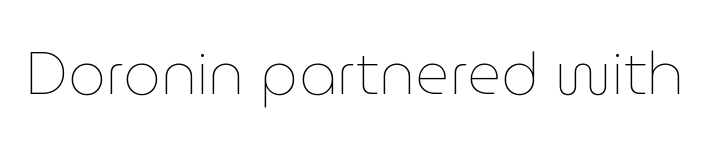
The image shows 59 px thin type, upright; set normal letter spacing, not underlined; low stroke contrast and a medium x-height.
